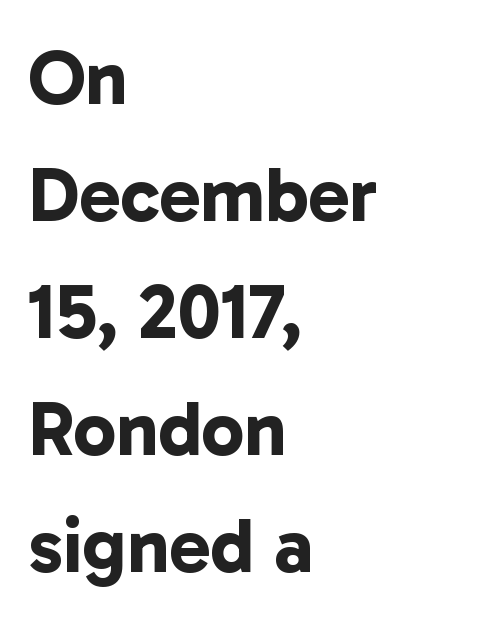
Q: Is the text bold? A: Yes.
Q: Is the typeface a serif or a sans-serif typeface? A: Sans-serif.
Q: Is the text underlined? A: No.
Q: How is the paragraph aligned? A: Left-aligned.
Q: Is the spacing between letters normal or unusually wide? A: Normal.
Q: Is the spacing between lines tight, normal or loose? A: Normal.
Q: Width (condensed, normal, or wide)? A: Normal.
Q: Stroke contrast? A: Low.
Q: x-height? A: Medium.
Q: Monospaced? A: No.
